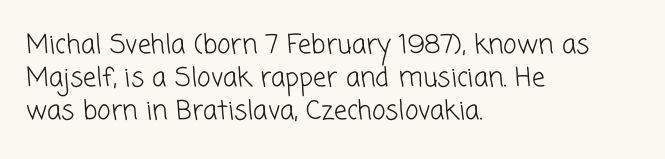
The image shows 26 px text type; set left-aligned, normal line spacing (1.27x), normal letter spacing, not underlined.
